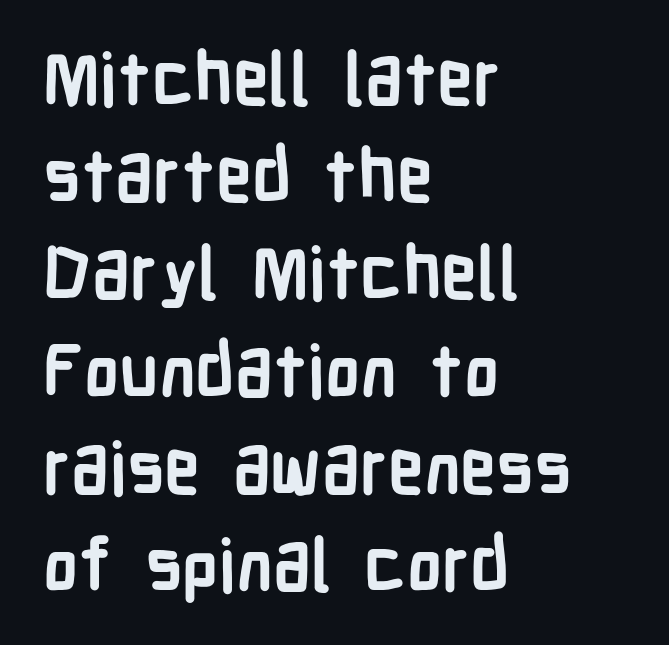
Horizontal bands of white between lines are of average thickness. Honestly, there is no underline to notice here at all. Do the letters lean? They stand straight. A full-strength bold gives these letters their thick strokes. Tracking value appears to be zero — textbook default spacing.
